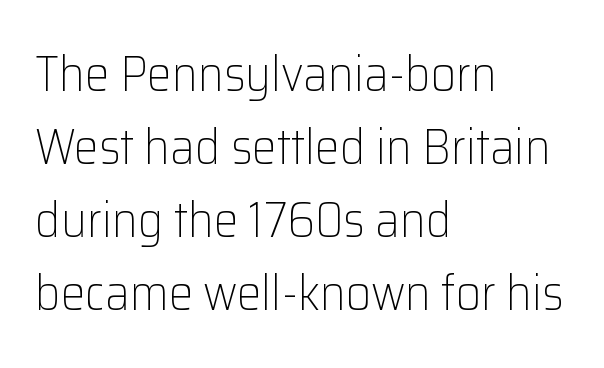
The typeface has the unassuming heft of standard copy or less. No italicization has been applied; the sample stays upright. Line beginnings align vertically; line endings do not. Between one letter and the next there's only the usual sliver of space. Each new line begins a customary step beneath the previous one. The typeface chosen for these lines omits serifs.
